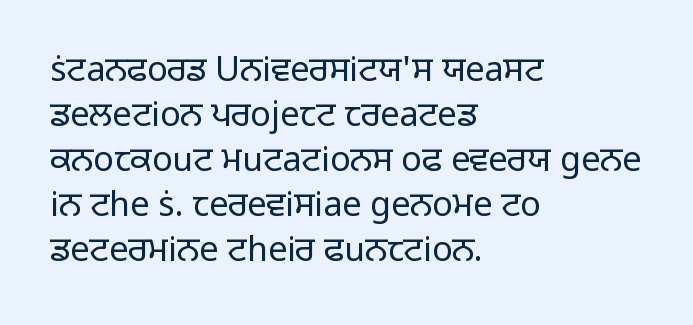
{"serif": "no", "italic": "no", "bold": "no", "weight": "light", "width": "normal", "stroke_contrast": "low", "x_height": "medium", "monospaced": "no", "underline": "no", "align": "left", "line_spacing": "normal", "line_spacing_ratio": 1.32, "letter_spacing": "normal", "letter_spacing_em": 0.0, "glyph_px": 34}
